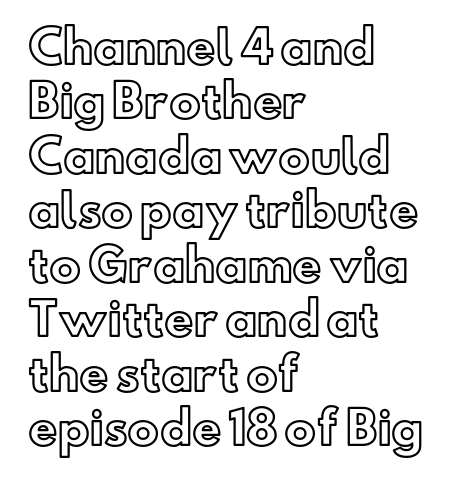
Teacher's note: observe the even left margin — that is flush-left alignment. Does the lettering tilt? It doesn't — this is upright. You could not count columns in this text — the font is proportionally spaced. Words float on clear page, feet unadorned.
